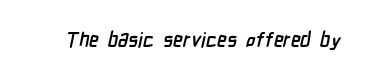
Q: Is the text bold? A: Yes.
Q: Is the text underlined? A: No.
Q: Is the spacing between letters normal or unusually wide? A: Normal.
